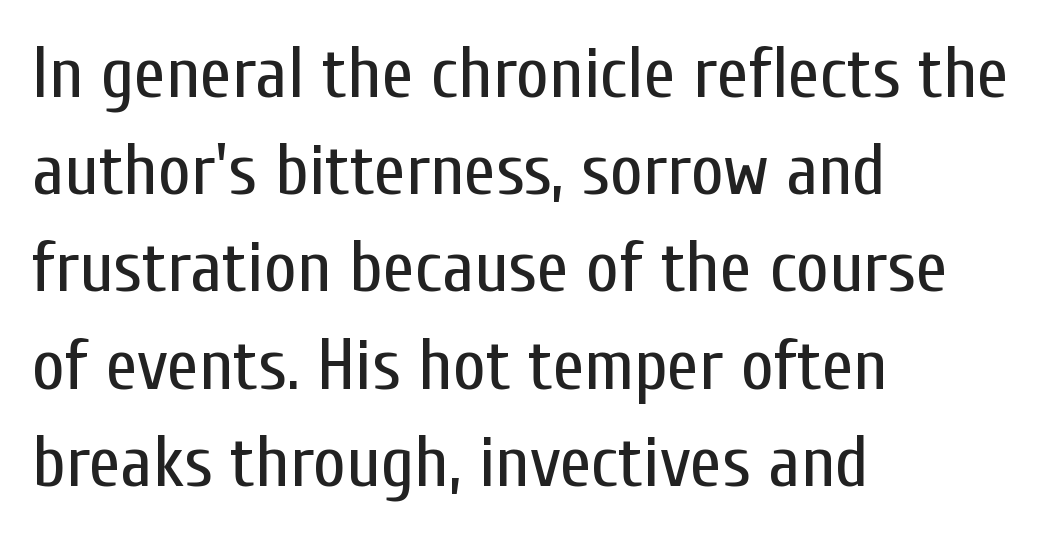
This reads as an unemphasized weight, regular at the heaviest. This rendering leaves character spacing at its baseline value. No word sits above an underline. Here the designer chose a conventional face with non-uniform glyph widths. Teacher's note: observe the even left margin — that is flush-left alignment.
